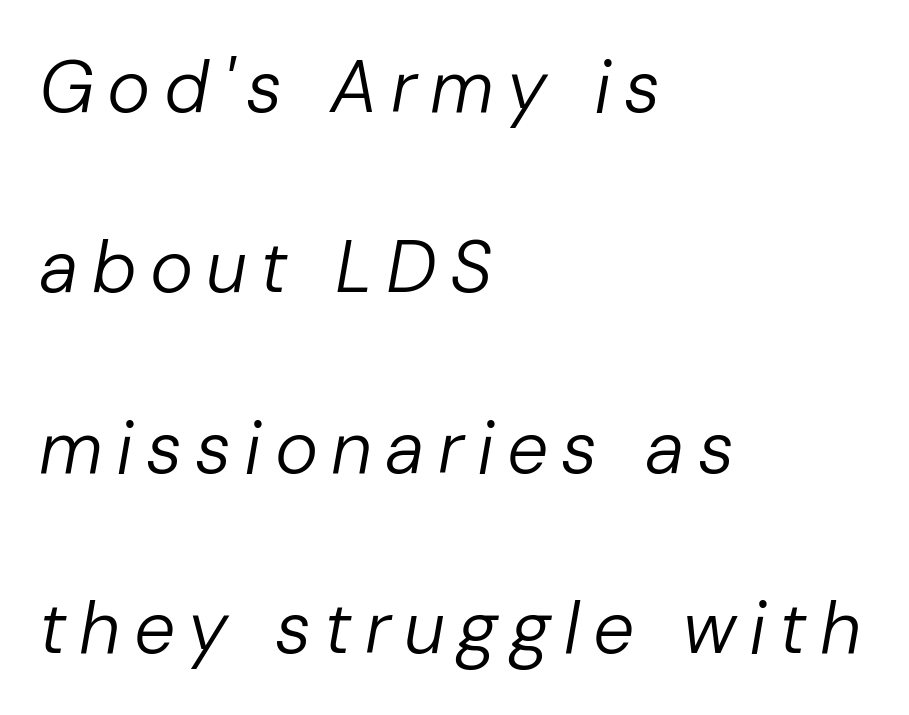
You could not count columns in this text — the font is proportionally spaced. The rag falls on the right side of this text block. Descenders are the only things crossing below the line. There's an unmistakable incline to the writing here. How would I describe the line gaps? Wide and relaxed.
